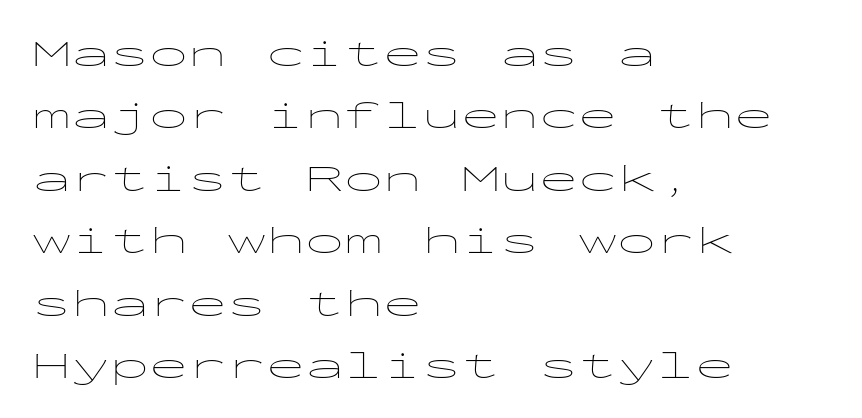
Q: Is the text bold? A: No.
Q: Is the text italic (slanted)? A: No, it is upright.
Q: Is the typeface a serif or a sans-serif typeface? A: Sans-serif.
Q: Is the text underlined? A: No.
Q: How is the paragraph aligned? A: Left-aligned.
Q: Is the spacing between letters normal or unusually wide? A: Normal.
Q: Is the spacing between lines tight, normal or loose? A: Normal.
Q: Width (condensed, normal, or wide)? A: Wide.
Q: Stroke contrast? A: Low.
Q: x-height? A: Medium.
Q: Monospaced? A: Yes.
